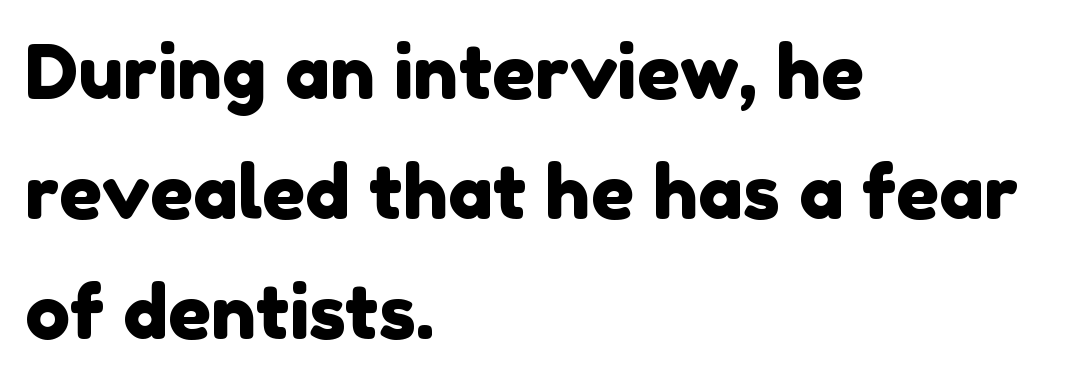
The image shows 75 px sans-serif type; set left-aligned, normal line spacing (1.6x), normal letter spacing, not underlined; low stroke contrast and a medium x-height.
